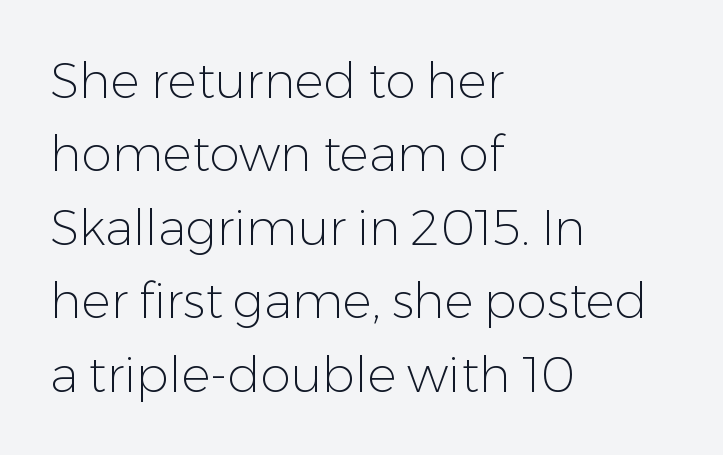
The image shows 49 px light sans-serif type, upright; set left-aligned, normal line spacing (1.5x), normal letter spacing, not underlined; low stroke contrast and a medium x-height.
